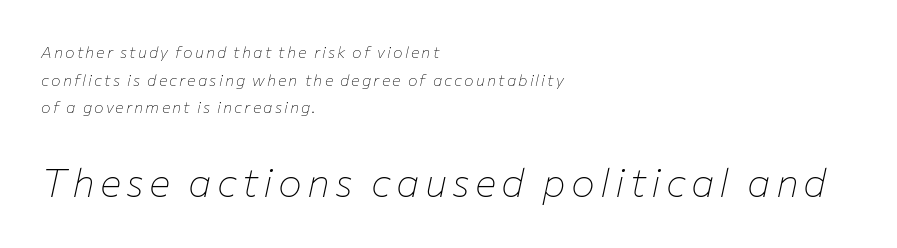
The image shows 40 px thin type, italic (leaning right); set left-aligned, line spacing 1.73x, not underlined; the second (bottom) block is 2.5x larger; low stroke contrast and a medium x-height.
